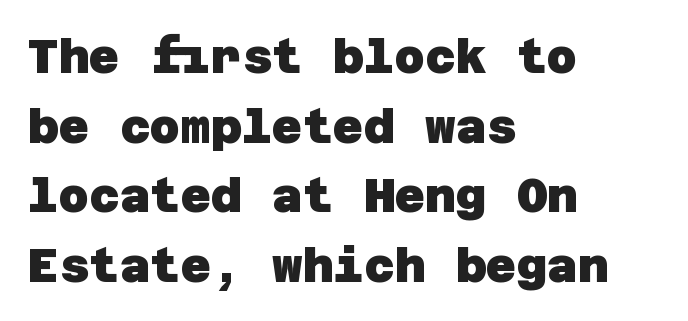
The image shows 47 px heavy sans-serif type; set left-aligned, normal line spacing (1.48x), normal letter spacing, not underlined; low stroke contrast and a large x-height.
